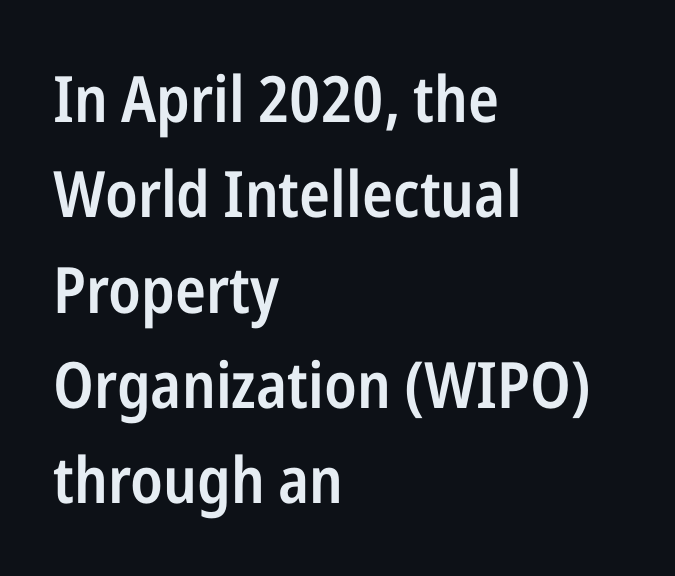
The image shows 64 px semibold, condensed sans-serif type, upright; set left-aligned, normal line spacing (1.49x), normal letter spacing, not underlined; low stroke contrast and a medium x-height.
